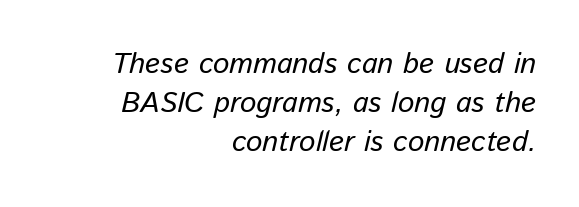
The image shows 29 px regular-weight type, italic (leaning right); set right-aligned, normal line spacing (1.34x), normal letter spacing, not underlined; low stroke contrast and a medium x-height.
